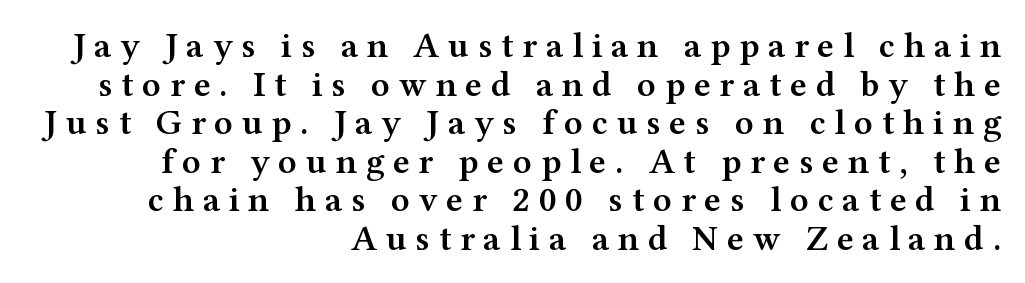
Q: Is the text bold? A: Semi-bold.
Q: Is the text italic (slanted)? A: No, it is upright.
Q: Is the typeface a serif or a sans-serif typeface? A: Serif.
Q: Is the text underlined? A: No.
Q: How is the paragraph aligned? A: Right-aligned.
Q: Is the spacing between letters normal or unusually wide? A: Unusually wide.
Q: Is the spacing between lines tight, normal or loose? A: Tight.
Q: Width (condensed, normal, or wide)? A: Wide.
Q: Stroke contrast? A: Medium.
Q: x-height? A: Medium.
Q: Monospaced? A: No.
